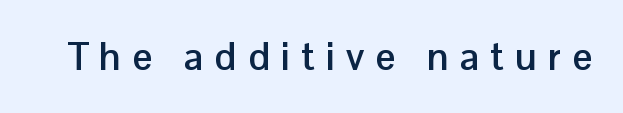
{"serif": "no", "italic": "no", "bold": "yes", "weight": "semibold", "width": "normal", "stroke_contrast": "low", "x_height": "medium", "monospaced": "no", "underline": "no", "letter_spacing": "wide", "letter_spacing_em": 0.29, "glyph_px": 39}
